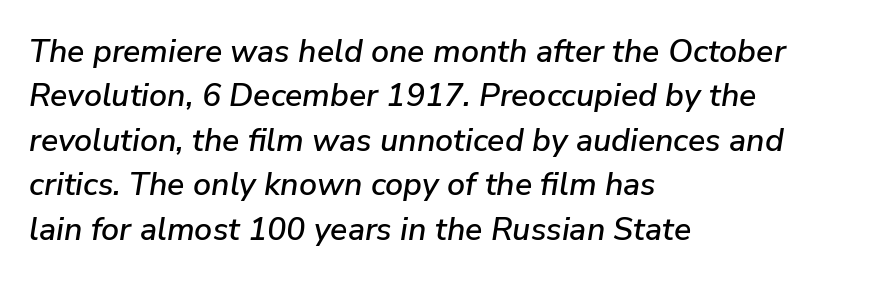
Q: Is the text italic (slanted)? A: Yes, it leans right by about 9 degrees.
Q: Is the text underlined? A: No.
Q: How is the paragraph aligned? A: Left-aligned.
Q: Is the spacing between letters normal or unusually wide? A: Normal.
Q: Is the spacing between lines tight, normal or loose? A: Normal.
Q: Width (condensed, normal, or wide)? A: Normal.
Q: Stroke contrast? A: Low.
Q: x-height? A: Medium.
Q: Monospaced? A: No.
